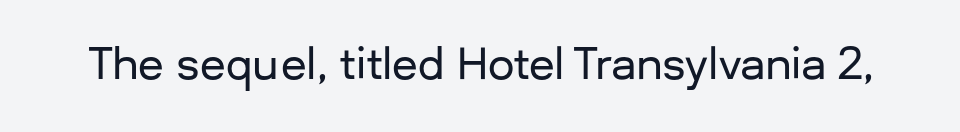
The image shows 42 px sans-serif type, upright; set normal letter spacing, not underlined; low stroke contrast and a medium x-height.
